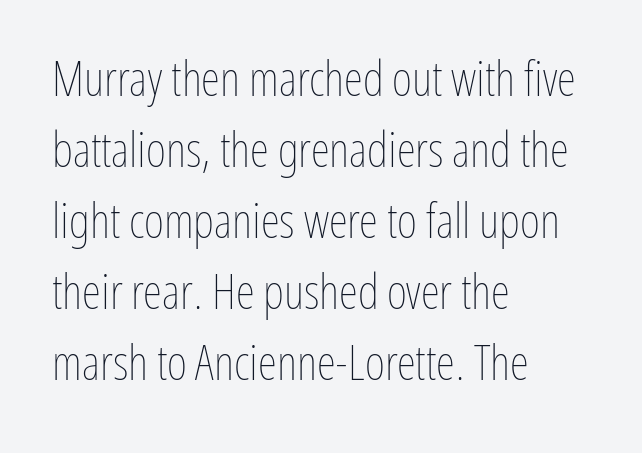
Q: Is the text bold? A: No.
Q: Is the text italic (slanted)? A: No, it is upright.
Q: Is the text underlined? A: No.
Q: How is the paragraph aligned? A: Left-aligned.
Q: Is the spacing between letters normal or unusually wide? A: Normal.
Q: Is the spacing between lines tight, normal or loose? A: Normal.
Q: Width (condensed, normal, or wide)? A: Condensed.
Q: Stroke contrast? A: Low.
Q: x-height? A: Medium.
Q: Monospaced? A: No.
